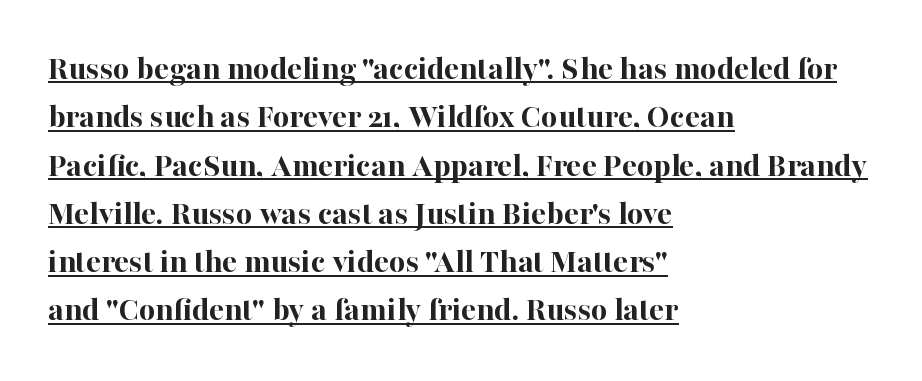
Q: Is the text bold? A: Yes.
Q: Is the text italic (slanted)? A: No, it is upright.
Q: Is the typeface a serif or a sans-serif typeface? A: Serif.
Q: Is the text underlined? A: Yes.
Q: How is the paragraph aligned? A: Left-aligned.
Q: Is the spacing between letters normal or unusually wide? A: Normal.
Q: Is the spacing between lines tight, normal or loose? A: Normal.
Q: Width (condensed, normal, or wide)? A: Normal.
Q: Stroke contrast? A: High.
Q: x-height? A: Medium.
Q: Monospaced? A: No.
